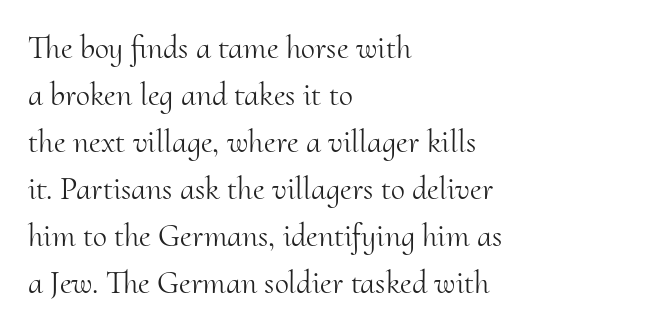
In CSS terms this would be text-align: left. The letterforms sit at book weight or below. Just letters on the line, the space beneath them empty. A typesetter would mark this as roman, not italic.
